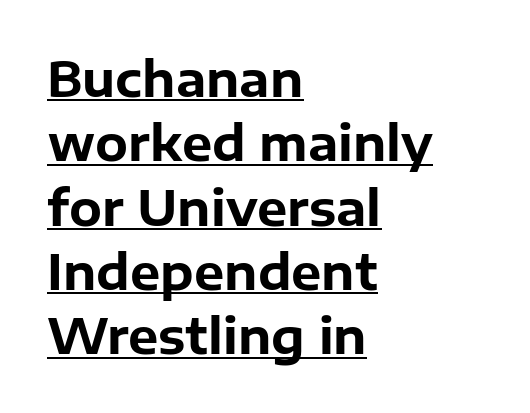
{"serif": "no", "italic": "no", "bold": "yes", "weight": "bold", "width": "normal", "stroke_contrast": "low", "x_height": "medium", "monospaced": "no", "underline": "yes", "align": "left", "line_spacing": "normal", "line_spacing_ratio": 1.34, "letter_spacing": "normal", "letter_spacing_em": 0.0, "glyph_px": 48}
